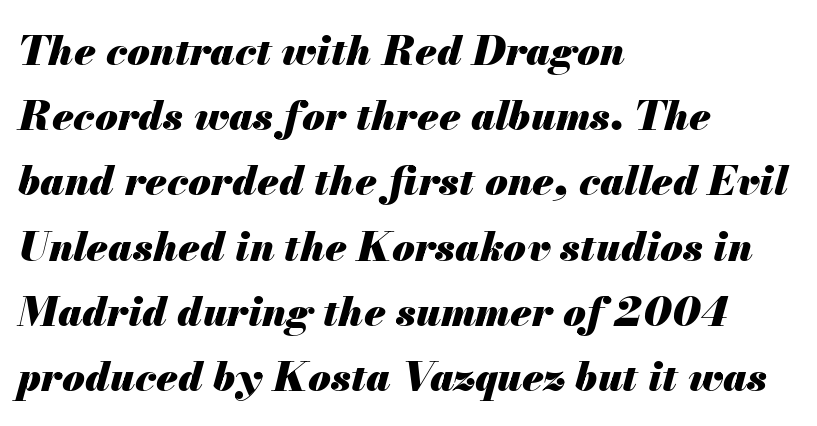
The image shows 41 px heavy type, italic (leaning right); set left-aligned, normal line spacing (1.59x), normal letter spacing, not underlined; medium stroke contrast and a small x-height.
